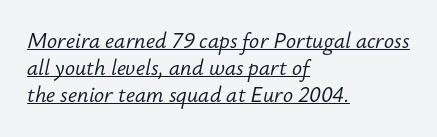
The image shows 21 px text type, italic (leaning right); set left-aligned, normal line spacing (1.29x), normal letter spacing, underlined.
